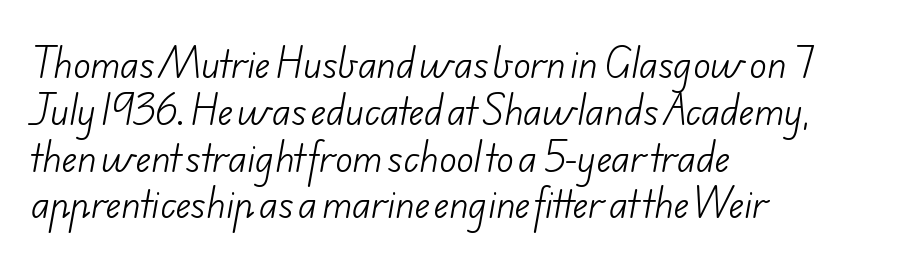
{"serif": "no", "bold": "no", "weight": "light", "width": "normal", "stroke_contrast": "low", "x_height": "small", "monospaced": "no", "underline": "no", "align": "left", "line_spacing": "normal", "line_spacing_ratio": 1.3, "letter_spacing": "normal", "letter_spacing_em": 0.0, "glyph_px": 36}
